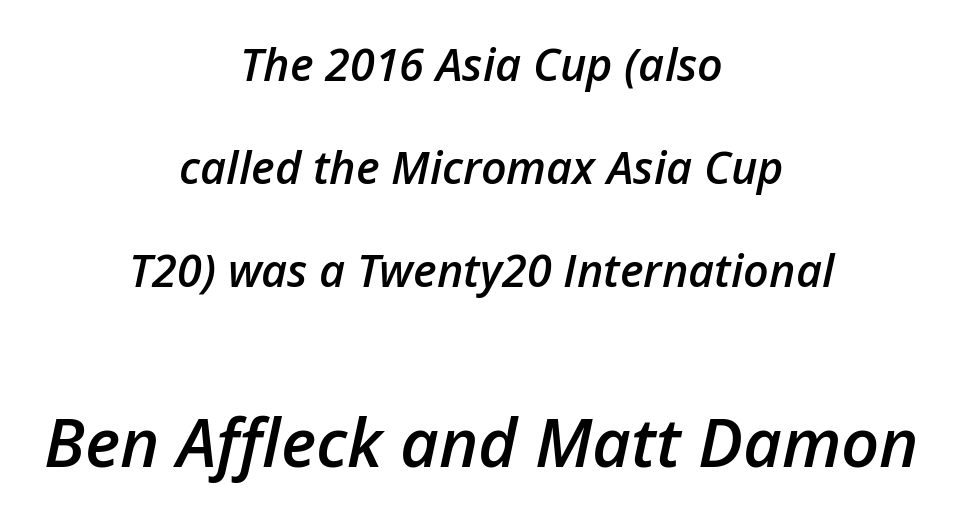
These lines are rendered in a variable-pitch font. Observe the lean: these are italic letterforms. Unmarked baselines from the first word to the last. Small over large — that's the arrangement of the two blocks here. A typesetter would call this zero additional tracking.
